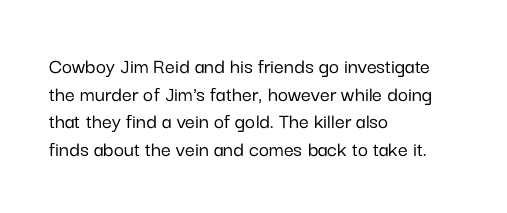
The image shows 22 px text type, upright; set left-aligned, normal line spacing (1.26x), normal letter spacing, not underlined.
